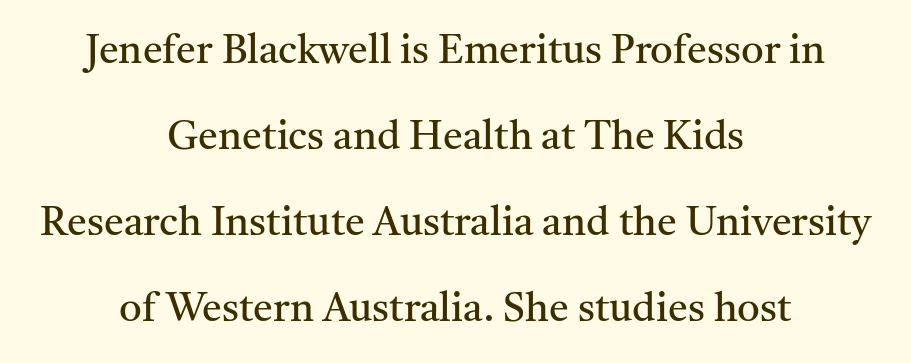
Q: Is the text bold? A: No.
Q: Is the text italic (slanted)? A: No, it is upright.
Q: Is the typeface a serif or a sans-serif typeface? A: Serif.
Q: Is the text underlined? A: No.
Q: How is the paragraph aligned? A: Centered.
Q: Is the spacing between letters normal or unusually wide? A: Normal.
Q: Is the spacing between lines tight, normal or loose? A: Loose.
Q: Width (condensed, normal, or wide)? A: Normal.
Q: Stroke contrast? A: Medium.
Q: x-height? A: Medium.
Q: Monospaced? A: No.
